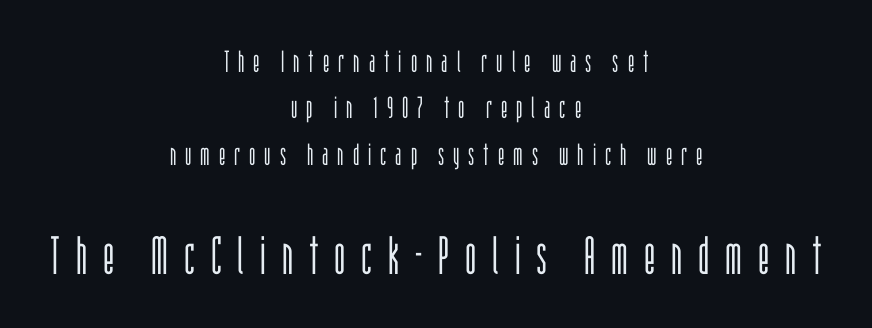
Q: Is the text bold? A: No.
Q: Is the text italic (slanted)? A: No, it is upright.
Q: Is the typeface a serif or a sans-serif typeface? A: Sans-serif.
Q: Is the text underlined? A: No.
Q: How is the paragraph aligned? A: Centered.
Q: Is the spacing between letters normal or unusually wide? A: Unusually wide.
Q: Is the spacing between lines tight, normal or loose? A: Normal.
Q: Which block of text is set in a larger size, the first (top) or the second (bottom)? A: The second (bottom) one.
Q: Width (condensed, normal, or wide)? A: Condensed.
Q: Stroke contrast? A: Low.
Q: x-height? A: Large.
Q: Monospaced? A: No.
